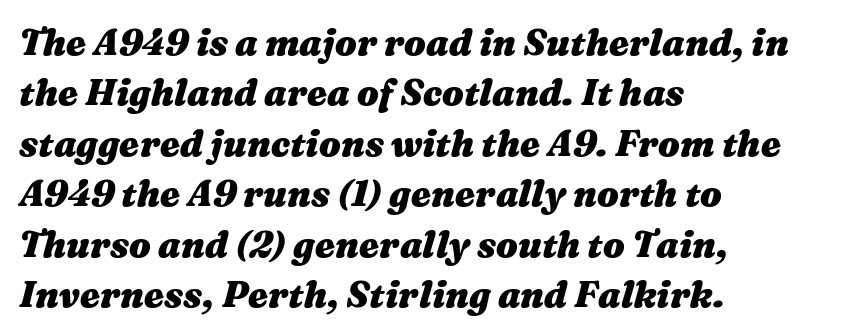
Q: Is the text bold? A: Yes.
Q: Is the text italic (slanted)? A: Yes, it leans right by about 16 degrees.
Q: Is the text underlined? A: No.
Q: How is the paragraph aligned? A: Left-aligned.
Q: Is the spacing between letters normal or unusually wide? A: Normal.
Q: Is the spacing between lines tight, normal or loose? A: Normal.
Q: Width (condensed, normal, or wide)? A: Wide.
Q: Stroke contrast? A: Medium.
Q: x-height? A: Medium.
Q: Monospaced? A: No.
